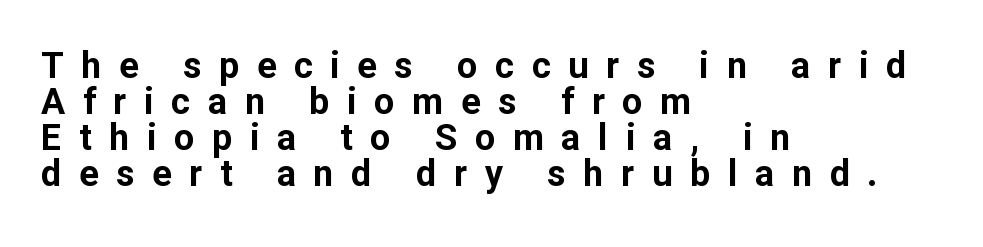
The image shows 36 px bold sans-serif type, upright; set left-aligned, tight line spacing (1.0x), unusually wide letter spacing (+0.49 em), not underlined; low stroke contrast and a medium x-height.
